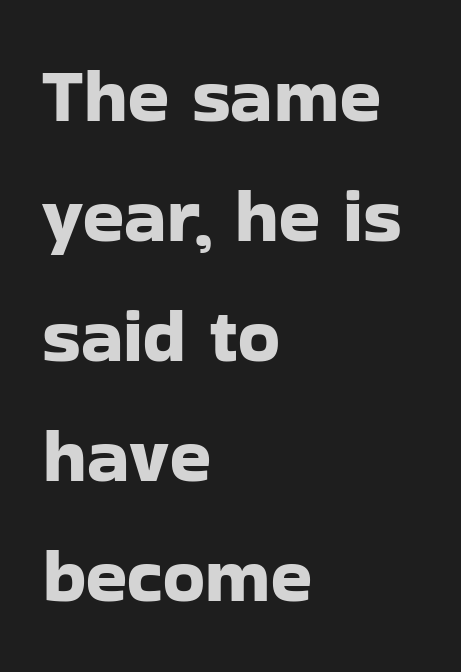
The image shows 76 px sans-serif type, upright; set left-aligned, normal line spacing (1.58x), normal letter spacing, not underlined; low stroke contrast and a medium x-height.
